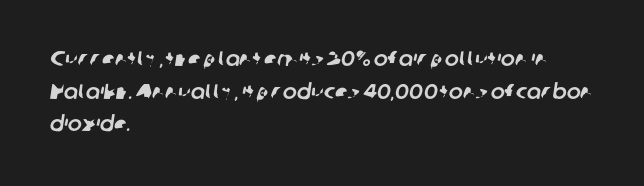
The image shows 21 px text type; set left-aligned, normal line spacing (1.55x), normal letter spacing, not underlined.
